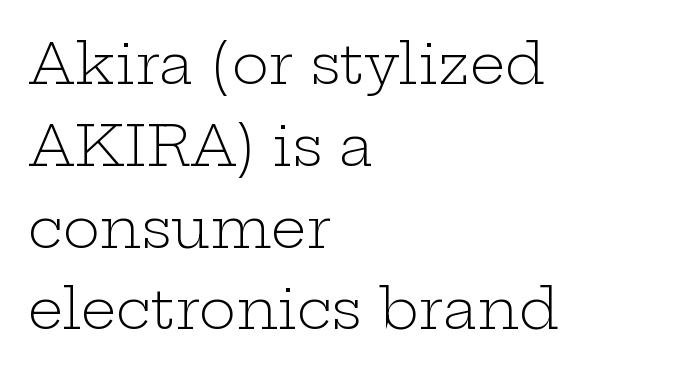
{"serif": "yes", "italic": "no", "bold": "no", "weight": "light", "width": "wide", "stroke_contrast": "low", "x_height": "medium", "monospaced": "no", "underline": "no", "align": "left", "line_spacing": "normal", "line_spacing_ratio": 1.46, "letter_spacing": "normal", "letter_spacing_em": 0.0, "glyph_px": 56}
